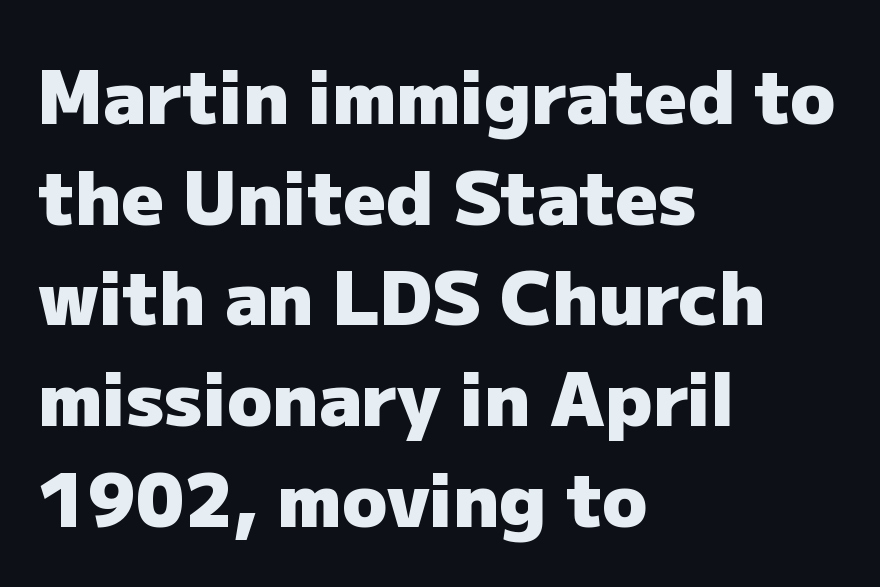
{"serif": "no", "italic": "no", "bold": "yes", "weight": "heavy", "width": "normal", "stroke_contrast": "low", "x_height": "medium", "monospaced": "no", "underline": "no", "align": "left", "line_spacing": "normal", "line_spacing_ratio": 1.36, "letter_spacing": "normal", "letter_spacing_em": 0.0, "glyph_px": 74}
